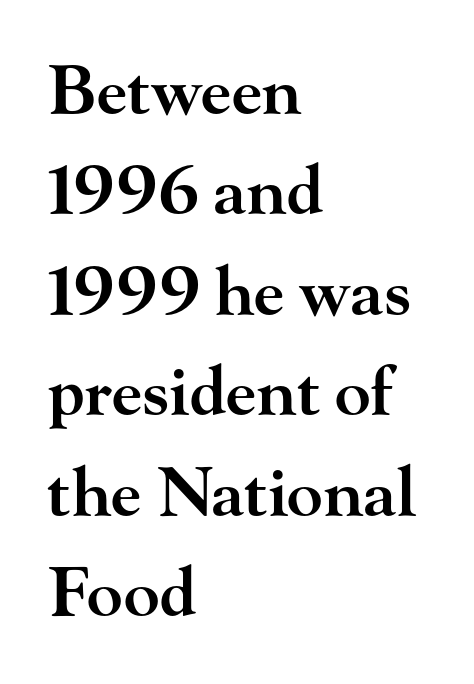
Compared with an ordinary text face, these strokes are moderately heavier — a semibold. How are the letters spaced? Ordinarily, with no added tracking. Descender tails drop into unmarked territory. This rendering employs a face with finishing strokes, i.e., a serif. It's the straight-up-and-down kind of type. Line starts are locked; line ends wander.
